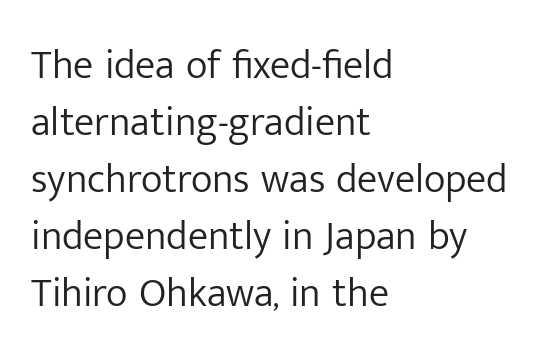
Caption: multi-line text, flush left, ragged right. The rendering shows plain stroke endings on the letterforms — a sans-serif design. Think standard paragraph weight, or any step lighter than that. Regular leading. The rendering keeps characters at their native spacing.
